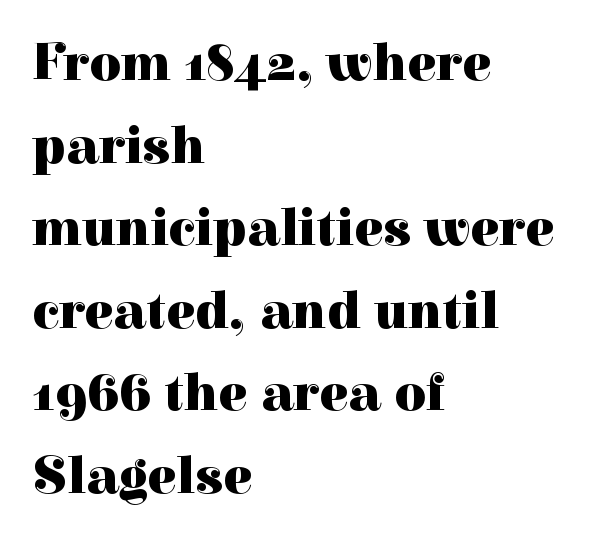
Q: Is the text bold? A: Yes.
Q: Is the text italic (slanted)? A: No, it is upright.
Q: Is the typeface a serif or a sans-serif typeface? A: Serif.
Q: Is the text underlined? A: No.
Q: How is the paragraph aligned? A: Left-aligned.
Q: Is the spacing between letters normal or unusually wide? A: Normal.
Q: Is the spacing between lines tight, normal or loose? A: Normal.
Q: Width (condensed, normal, or wide)? A: Normal.
Q: Stroke contrast? A: High.
Q: x-height? A: Medium.
Q: Monospaced? A: No.
